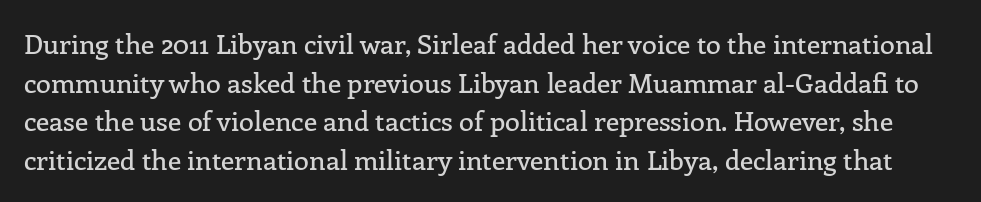
{"italic": "no", "underline": "no", "line_spacing": "normal", "line_spacing_ratio": 1.43, "letter_spacing": "normal", "letter_spacing_em": 0.0, "glyph_px": 27}
